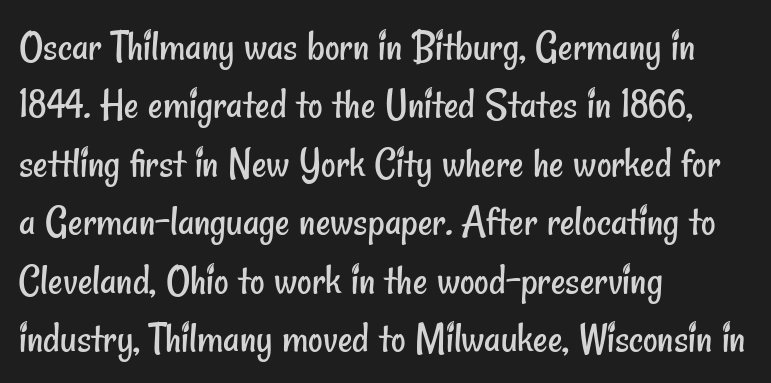
Q: Is the text bold? A: No.
Q: Is the typeface a serif or a sans-serif typeface? A: Sans-serif.
Q: Is the text underlined? A: No.
Q: How is the paragraph aligned? A: Left-aligned.
Q: Is the spacing between letters normal or unusually wide? A: Normal.
Q: Is the spacing between lines tight, normal or loose? A: Normal.
Q: Width (condensed, normal, or wide)? A: Condensed.
Q: Stroke contrast? A: Low.
Q: x-height? A: Small.
Q: Monospaced? A: No.
